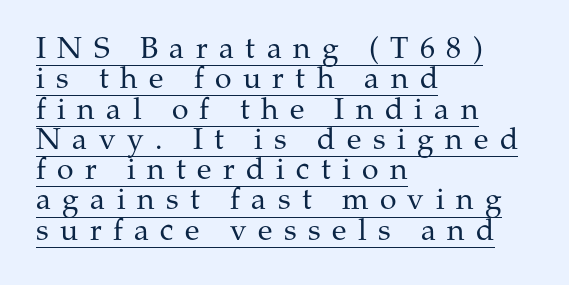
Q: Is the text bold? A: No.
Q: Is the text italic (slanted)? A: No, it is upright.
Q: Is the typeface a serif or a sans-serif typeface? A: Serif.
Q: Is the text underlined? A: Yes.
Q: How is the paragraph aligned? A: Left-aligned.
Q: Is the spacing between letters normal or unusually wide? A: Unusually wide.
Q: Is the spacing between lines tight, normal or loose? A: Tight.
Q: Width (condensed, normal, or wide)? A: Normal.
Q: Stroke contrast? A: Medium.
Q: x-height? A: Medium.
Q: Monospaced? A: No.
